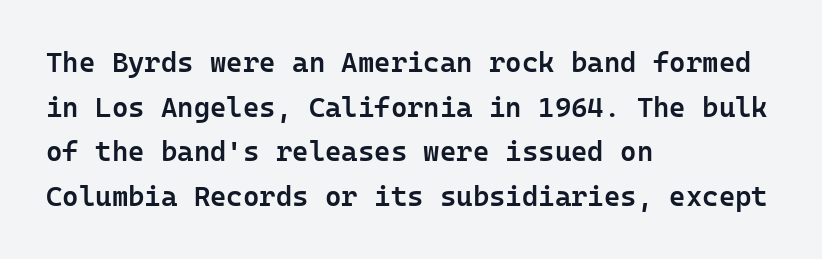
The passage shown has conventional tracking throughout. The passage shown stacks its lines at a standard gap. A bit beefed up — I'd call it semibold rather than bold. The type family on display is of the sans-serif kind.
